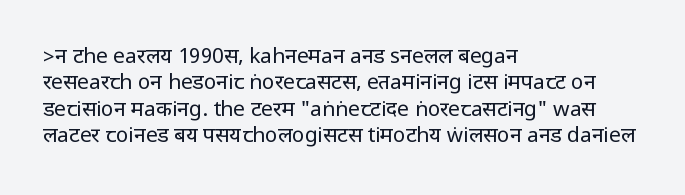
The rendering uses a moderate line-height, typical for paragraphs. Only glyphs here, with clear space below each row. The passage is arranged the way most books set body copy — flush left. Spacing between characters is what you'd get straight out of the box.
